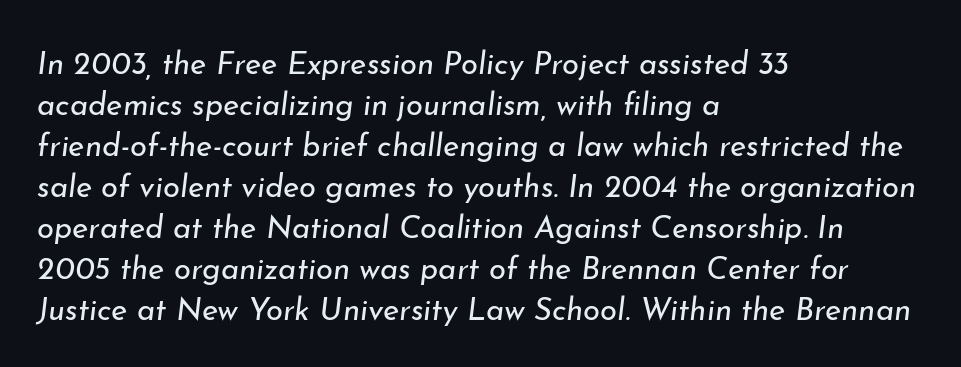
The image shows 31 px regular-weight type, italic (leaning right); set left-aligned, normal line spacing (1.32x), normal letter spacing, not underlined; low stroke contrast and a small x-height.
